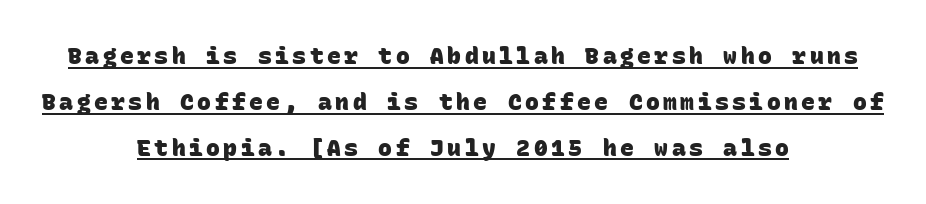
{"bold": "yes", "underline": "yes", "align": "center", "line_spacing": "loose", "line_spacing_ratio": 1.99, "glyph_px": 23}
